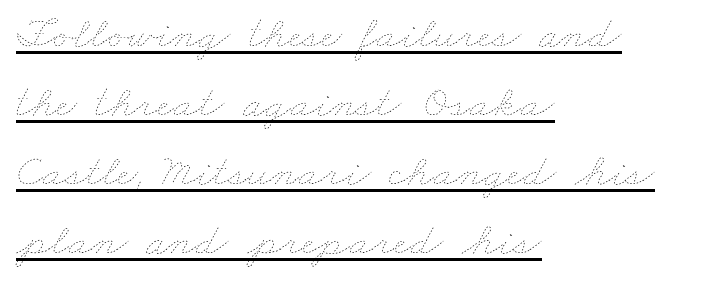
The image shows 46 px thin, wide type; set left-aligned, normal line spacing (1.5x), normal letter spacing, underlined; low stroke contrast and a small x-height.
